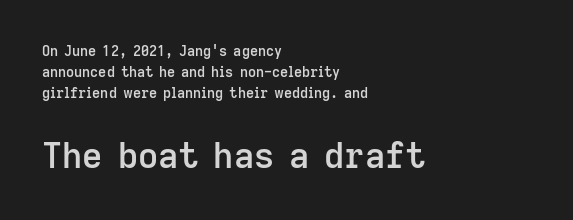
Q: Is the text bold? A: Semi-bold.
Q: Is the text italic (slanted)? A: No, it is upright.
Q: Is the typeface a serif or a sans-serif typeface? A: Sans-serif.
Q: Is the text underlined? A: No.
Q: How is the paragraph aligned? A: Left-aligned.
Q: Is the spacing between letters normal or unusually wide? A: Normal.
Q: Is the spacing between lines tight, normal or loose? A: Normal.
Q: Which block of text is set in a larger size, the first (top) or the second (bottom)? A: The second (bottom) one.
Q: Width (condensed, normal, or wide)? A: Normal.
Q: Stroke contrast? A: Low.
Q: x-height? A: Medium.
Q: Monospaced? A: No.
